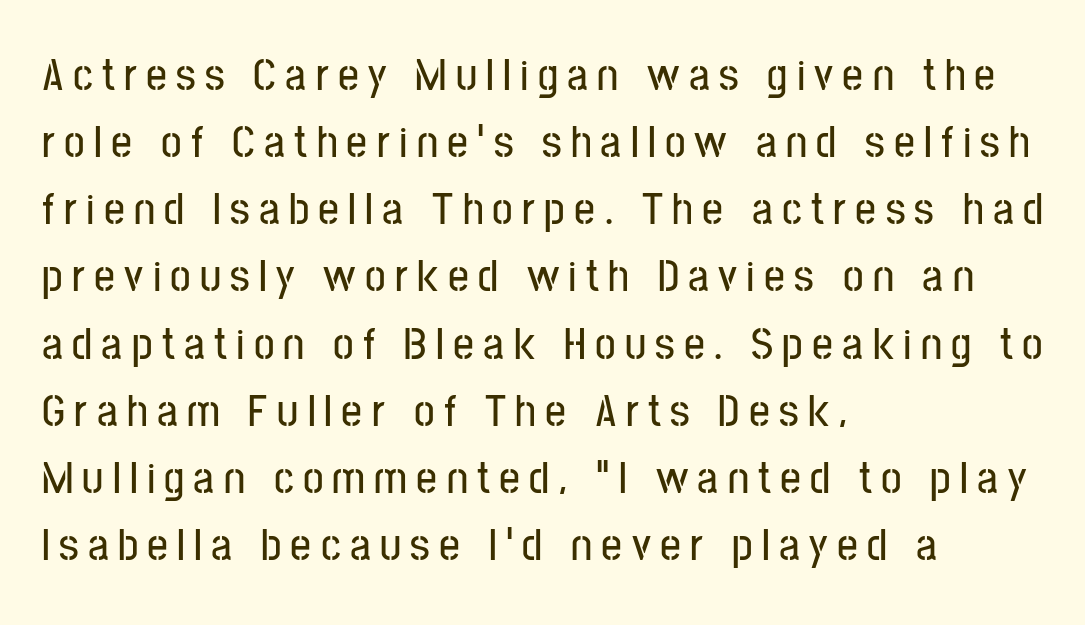
The specimen omits any rule beneath the text block's lines. This is the regular roman posture of the typeface. To sum up the face: it is a sans, with no serifs. This sample has the flowing, uneven cadence of proportional lettering. Interline gaps are of average width in this sample. The letters are spread apart with noticeably loose tracking.
